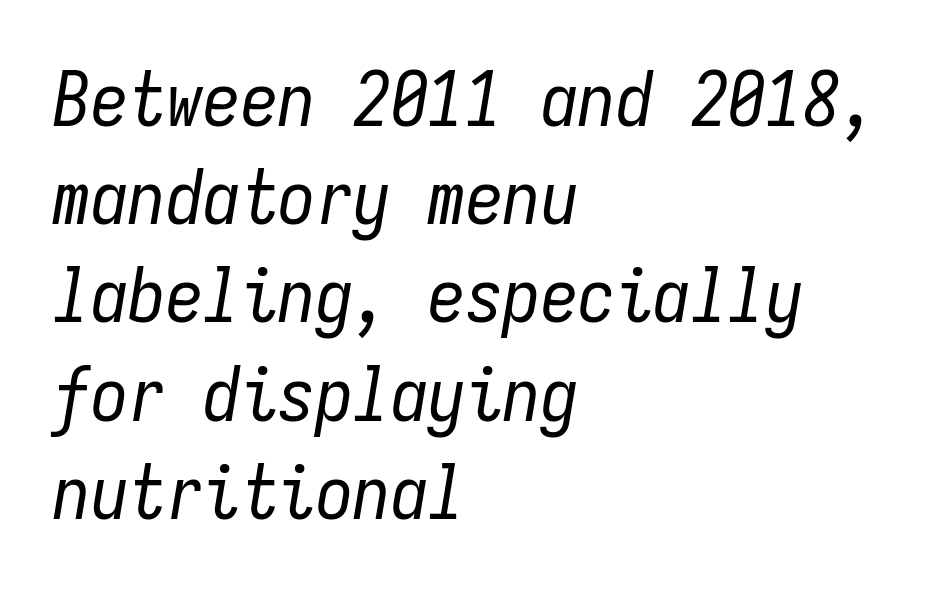
The type is set solid horizontally, with unmodified tracking. This sample is left-justified, so line endings fall wherever the words run out. Quick note: underline off. No chunkiness to these letters — they're not bold.
